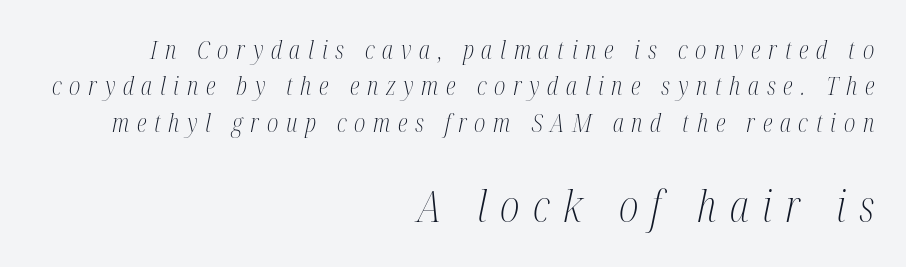
{"serif": "yes", "italic": "yes", "lean": "right", "slant_degrees": 12, "bold": "no", "weight": "light", "width": "condensed", "stroke_contrast": "medium", "x_height": "medium", "monospaced": "no", "underline": "no", "align": "right", "line_spacing": "normal", "line_spacing_ratio": 1.46, "letter_spacing": "wide", "letter_spacing_em": 0.31, "larger_block": "second", "size_ratio": 1.72, "glyph_px": 43}
